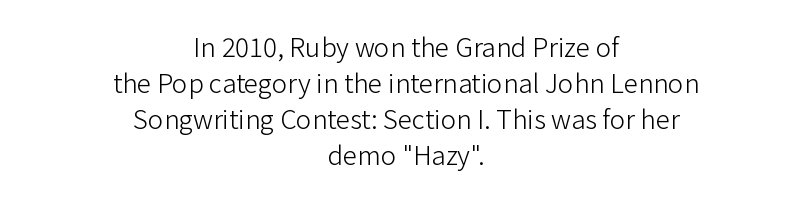
Q: Is the text bold? A: No.
Q: Is the text italic (slanted)? A: No, it is upright.
Q: Is the text underlined? A: No.
Q: How is the paragraph aligned? A: Centered.
Q: Is the spacing between letters normal or unusually wide? A: Normal.
Q: Is the spacing between lines tight, normal or loose? A: Normal.
